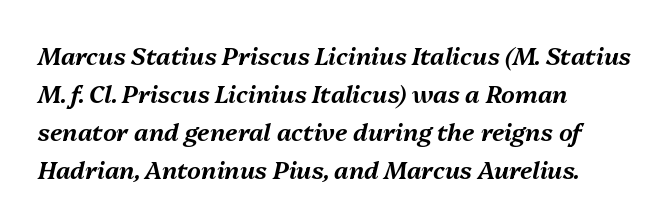
The image shows 24 px text type, italic (leaning right); set left-aligned, normal line spacing (1.58x), normal letter spacing, not underlined.
